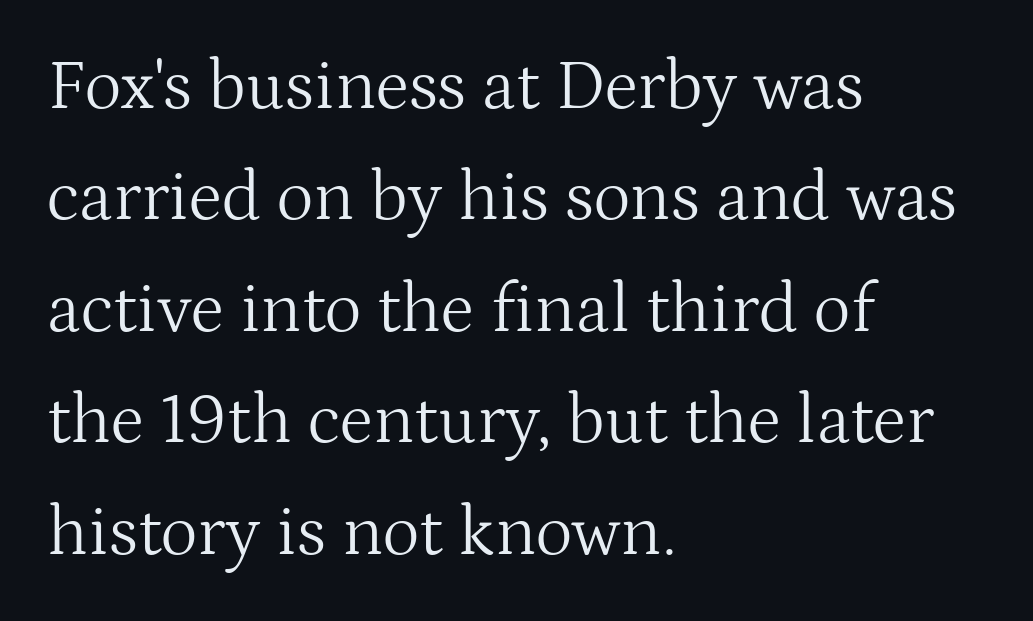
The image shows 71 px light serif type, upright; set left-aligned, normal line spacing (1.57x), normal letter spacing, not underlined; medium stroke contrast and a medium x-height.
